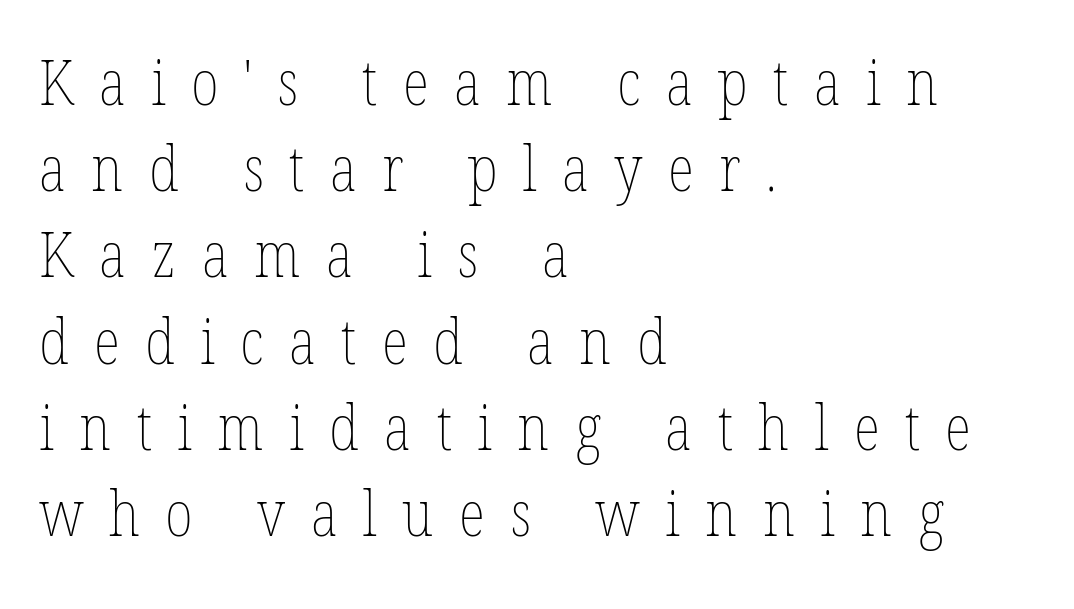
{"italic": "no", "bold": "no", "weight": "thin", "width": "condensed", "stroke_contrast": "low", "x_height": "medium", "monospaced": "no", "underline": "no", "align": "left", "line_spacing": "normal", "line_spacing_ratio": 1.39, "letter_spacing": "wide", "letter_spacing_em": 0.41, "glyph_px": 62}
